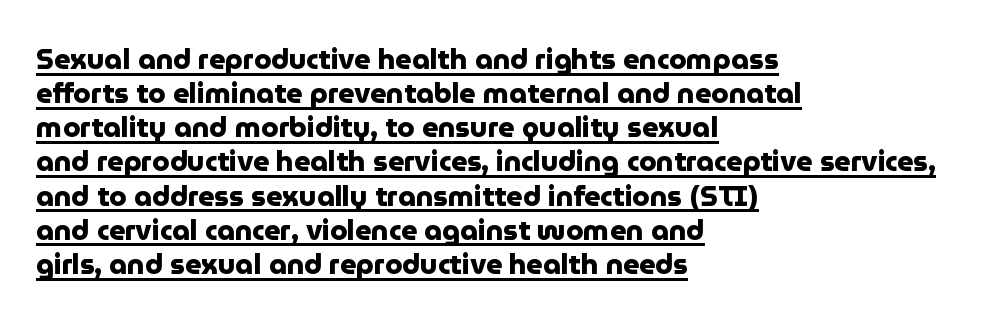
The image shows 28 px heavy sans-serif type, upright; set left-aligned, line spacing 1.22x, normal letter spacing, underlined; low stroke contrast and a medium x-height.
